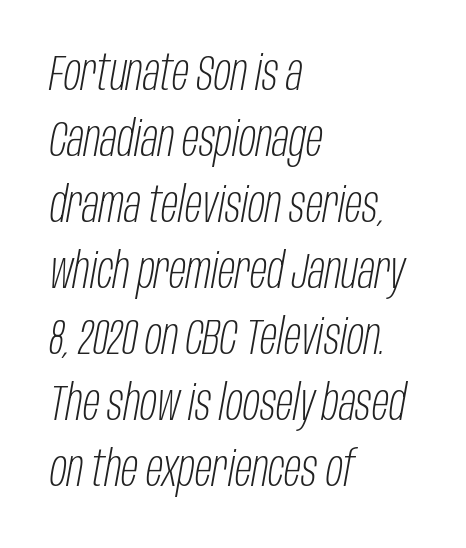
Q: Is the text bold? A: No.
Q: Is the text italic (slanted)? A: Yes, it leans right by about 10 degrees.
Q: Is the text underlined? A: No.
Q: How is the paragraph aligned? A: Left-aligned.
Q: Is the spacing between letters normal or unusually wide? A: Normal.
Q: Is the spacing between lines tight, normal or loose? A: Normal.
Q: Width (condensed, normal, or wide)? A: Condensed.
Q: Stroke contrast? A: Low.
Q: x-height? A: Large.
Q: Monospaced? A: No.
